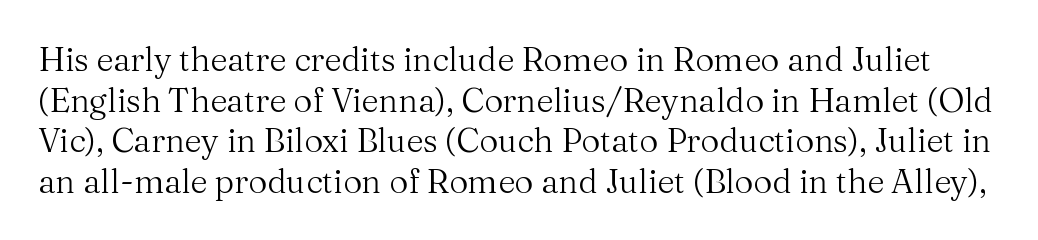
Q: Is the text bold? A: No.
Q: Is the text italic (slanted)? A: No, it is upright.
Q: Is the typeface a serif or a sans-serif typeface? A: Serif.
Q: Is the text underlined? A: No.
Q: Is the spacing between letters normal or unusually wide? A: Normal.
Q: Width (condensed, normal, or wide)? A: Normal.
Q: Stroke contrast? A: Medium.
Q: x-height? A: Medium.
Q: Monospaced? A: No.
